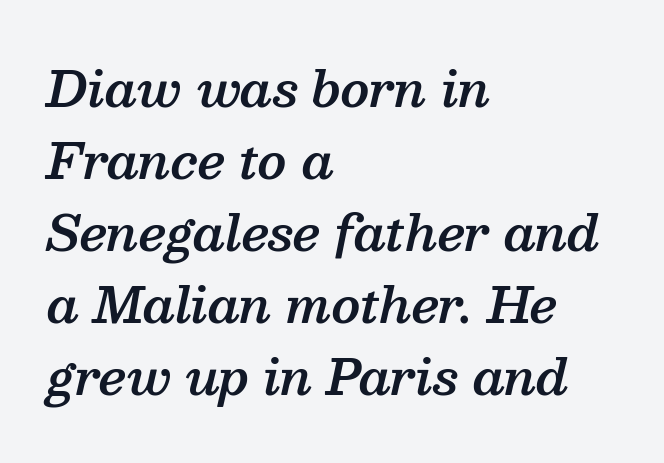
The image shows 48 px semibold serif type, italic (leaning right); set left-aligned, normal line spacing (1.5x), normal letter spacing, not underlined; medium stroke contrast and a medium x-height.
